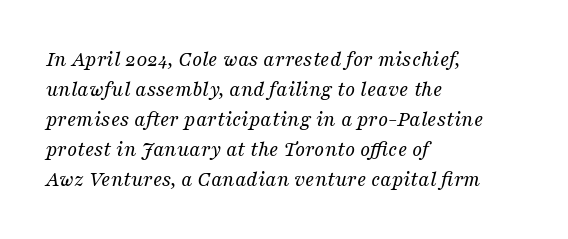
Q: Is the text bold? A: No.
Q: Is the text italic (slanted)? A: Yes, it leans right by about 16 degrees.
Q: Is the text underlined? A: No.
Q: How is the paragraph aligned? A: Left-aligned.
Q: Is the spacing between letters normal or unusually wide? A: Normal.
Q: Is the spacing between lines tight, normal or loose? A: Normal.
